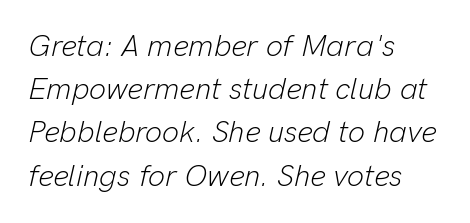
Words float on clear page, feet unadorned. This reads as an unemphasized weight, regular at the heaviest. Does the leading feel generous? No, just average. Between one letter and the next there's only the usual sliver of space.
